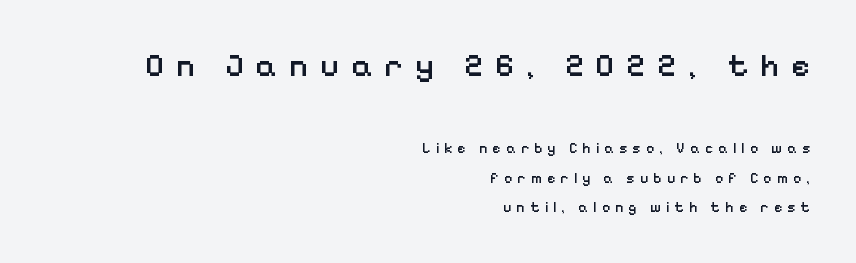
Q: Is the text bold? A: Semi-bold.
Q: Is the text italic (slanted)? A: No, it is upright.
Q: Is the typeface a serif or a sans-serif typeface? A: Sans-serif.
Q: Is the text underlined? A: No.
Q: How is the paragraph aligned? A: Right-aligned.
Q: Is the spacing between letters normal or unusually wide? A: Unusually wide.
Q: Is the spacing between lines tight, normal or loose? A: Loose.
Q: Which block of text is set in a larger size, the first (top) or the second (bottom)? A: The first (top) one.
Q: Width (condensed, normal, or wide)? A: Normal.
Q: Stroke contrast? A: Low.
Q: x-height? A: Medium.
Q: Monospaced? A: No.
